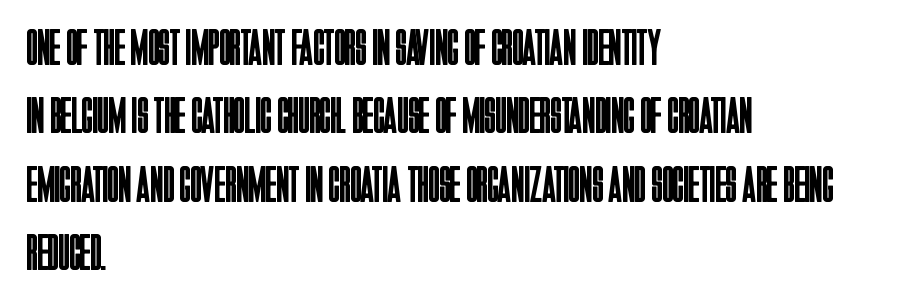
Vertically, the passage feels balanced, rows spaced as you'd expect. Honestly, there is no underline to notice here at all. The lines are quadded left. Are there feet on the stems? There aren't — it's a sans. Do the characters align in a grid? No, the font is proportional.
